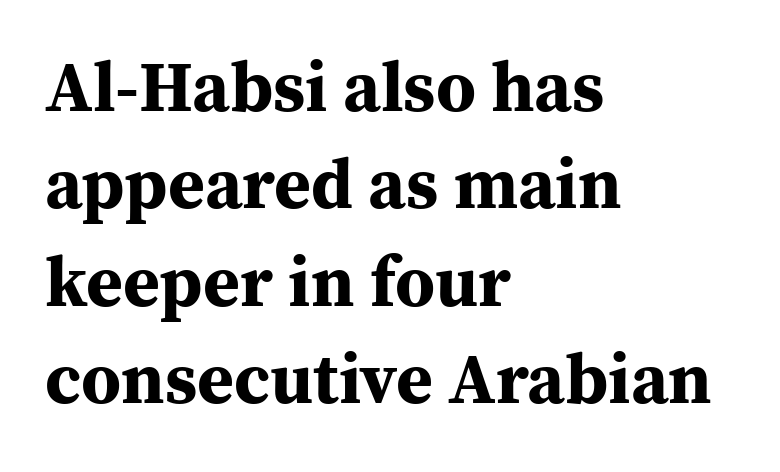
{"serif": "yes", "italic": "no", "bold": "yes", "weight": "bold", "width": "normal", "stroke_contrast": "medium", "x_height": "medium", "monospaced": "no", "underline": "no", "align": "left", "line_spacing": "normal", "line_spacing_ratio": 1.37, "letter_spacing": "normal", "letter_spacing_em": 0.0, "glyph_px": 71}
